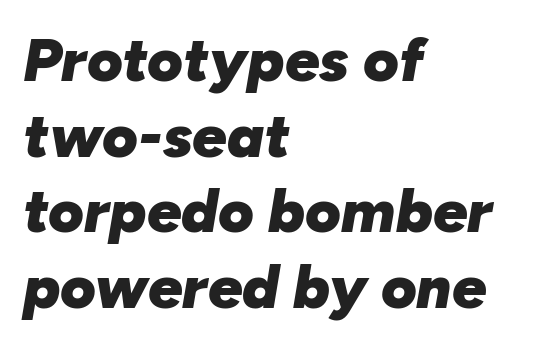
Q: Is the text bold? A: Yes.
Q: Is the text italic (slanted)? A: Yes, it leans right by about 10 degrees.
Q: Is the text underlined? A: No.
Q: How is the paragraph aligned? A: Left-aligned.
Q: Is the spacing between letters normal or unusually wide? A: Normal.
Q: Width (condensed, normal, or wide)? A: Normal.
Q: Stroke contrast? A: Low.
Q: x-height? A: Medium.
Q: Monospaced? A: No.
